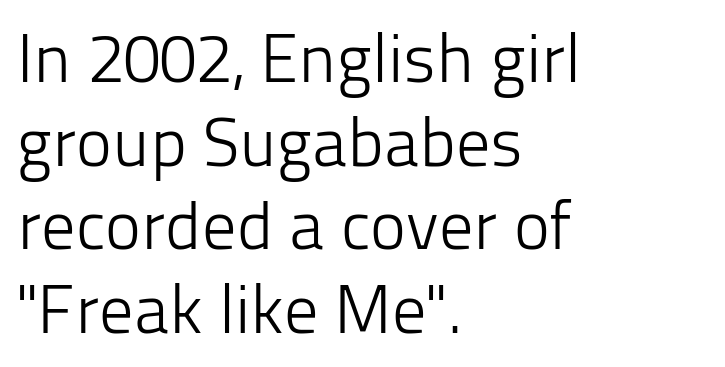
Serifs: no, the terminals of the letterforms are clean. Character widths vary here, with narrow letters taking less room than wide ones. Characters follow at the spacing the type designer built in. Designer's note — italics off, roman on. The zone under the glyphs is completely vacant. Letters have the restrained weight of plain body copy at most.
